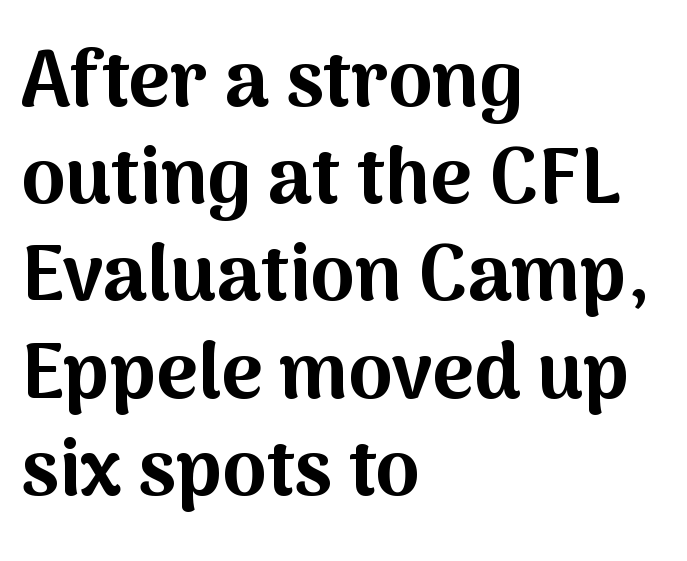
{"serif": "no", "italic": "no", "bold": "yes", "weight": "bold", "width": "normal", "stroke_contrast": "medium", "x_height": "medium", "monospaced": "no", "underline": "no", "align": "left", "line_spacing_ratio": 1.23, "letter_spacing": "normal", "letter_spacing_em": 0.0, "glyph_px": 79}
